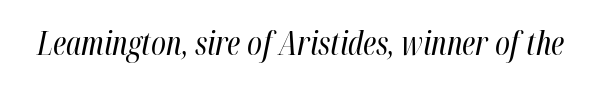
A typesetter would call this zero additional tracking. No chunkiness to these letters — they're not bold. The space beneath each line is pristine and unruled. Note the varied advance widths — an 'i' is clearly narrower than an 'm'.
